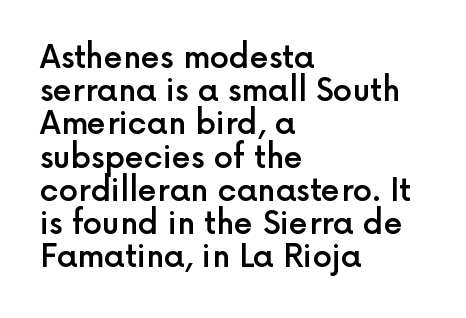
Q: Is the text bold? A: Semi-bold.
Q: Is the text italic (slanted)? A: No, it is upright.
Q: Is the typeface a serif or a sans-serif typeface? A: Sans-serif.
Q: Is the text underlined? A: No.
Q: How is the paragraph aligned? A: Left-aligned.
Q: Is the spacing between letters normal or unusually wide? A: Normal.
Q: Is the spacing between lines tight, normal or loose? A: Tight.
Q: Width (condensed, normal, or wide)? A: Normal.
Q: x-height? A: Medium.
Q: Monospaced? A: No.
